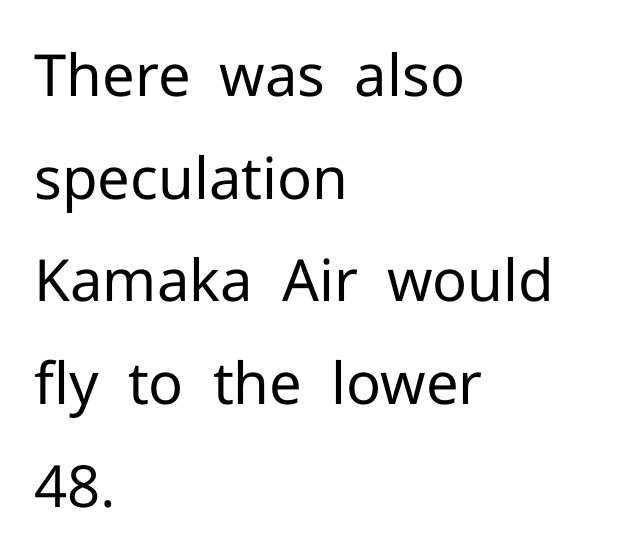
Q: Is the text bold? A: No.
Q: Is the text italic (slanted)? A: No, it is upright.
Q: Is the typeface a serif or a sans-serif typeface? A: Sans-serif.
Q: Is the text underlined? A: No.
Q: How is the paragraph aligned? A: Left-aligned.
Q: Is the spacing between letters normal or unusually wide? A: Normal.
Q: Width (condensed, normal, or wide)? A: Normal.
Q: Stroke contrast? A: Low.
Q: x-height? A: Medium.
Q: Monospaced? A: No.
